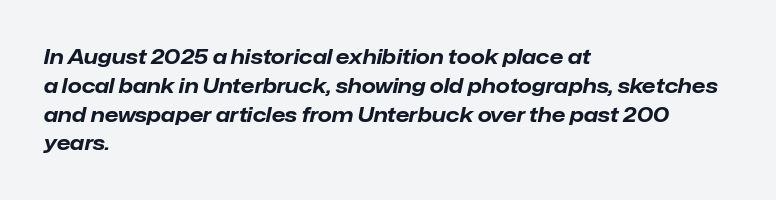
{"italic": "yes", "lean": "right", "slant_degrees": 12, "bold": "yes", "underline": "no", "align": "left", "line_spacing": "normal", "line_spacing_ratio": 1.44, "letter_spacing": "normal", "letter_spacing_em": 0.0, "glyph_px": 20}
